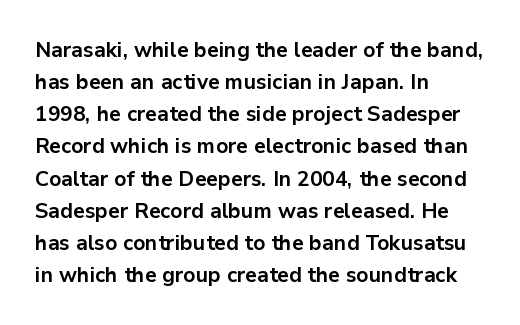
Q: Is the text bold? A: Yes.
Q: Is the text italic (slanted)? A: No, it is upright.
Q: Is the text underlined? A: No.
Q: How is the paragraph aligned? A: Left-aligned.
Q: Is the spacing between letters normal or unusually wide? A: Normal.
Q: Is the spacing between lines tight, normal or loose? A: Normal.
